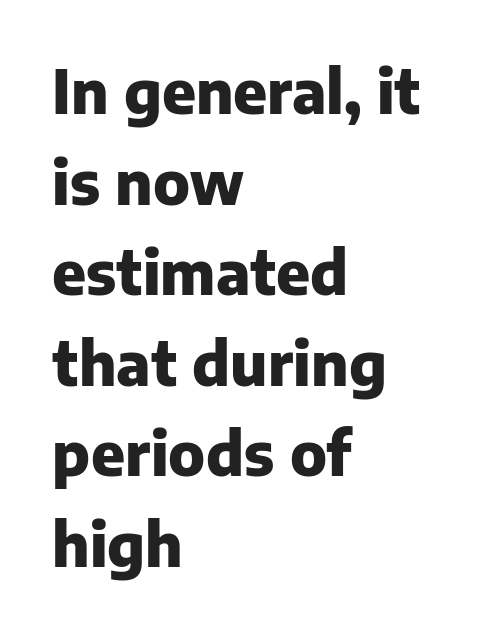
Q: Is the text bold? A: Yes.
Q: Is the text italic (slanted)? A: No, it is upright.
Q: Is the typeface a serif or a sans-serif typeface? A: Sans-serif.
Q: Is the text underlined? A: No.
Q: How is the paragraph aligned? A: Left-aligned.
Q: Is the spacing between letters normal or unusually wide? A: Normal.
Q: Is the spacing between lines tight, normal or loose? A: Normal.
Q: Width (condensed, normal, or wide)? A: Normal.
Q: Stroke contrast? A: Low.
Q: x-height? A: Medium.
Q: Monospaced? A: No.
